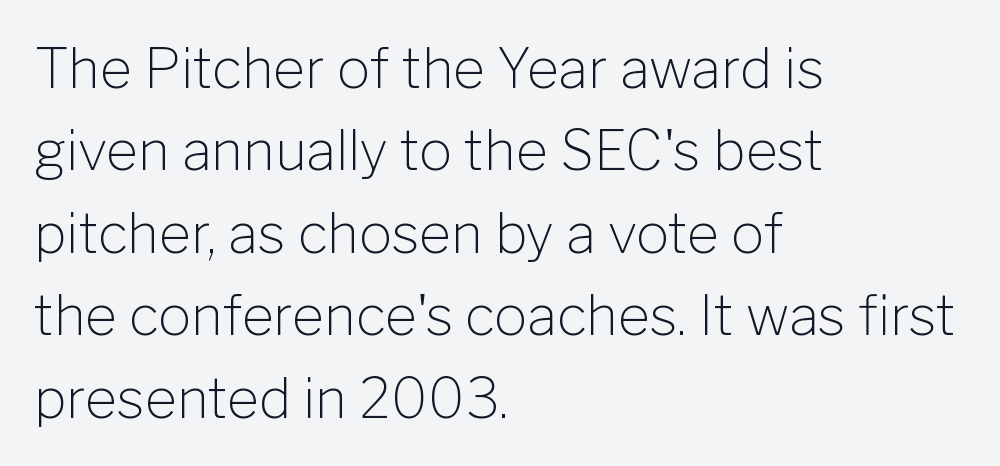
The image shows 55 px light sans-serif type, upright; set left-aligned, normal line spacing (1.5x), normal letter spacing, not underlined; low stroke contrast and a medium x-height.
